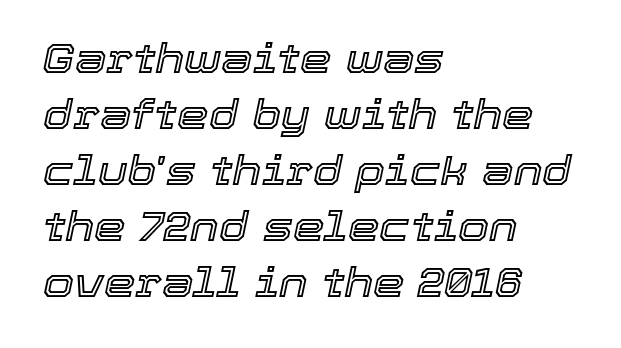
Line beginnings align vertically; line endings do not. Would a proofreader flag this as italicized? Yes. Vertically, the passage feels balanced, rows spaced as you'd expect. The type is set solid horizontally, with unmodified tracking. The strip under each line holds only bare page. The rendering uses natural spacing where letterforms have individual widths.
